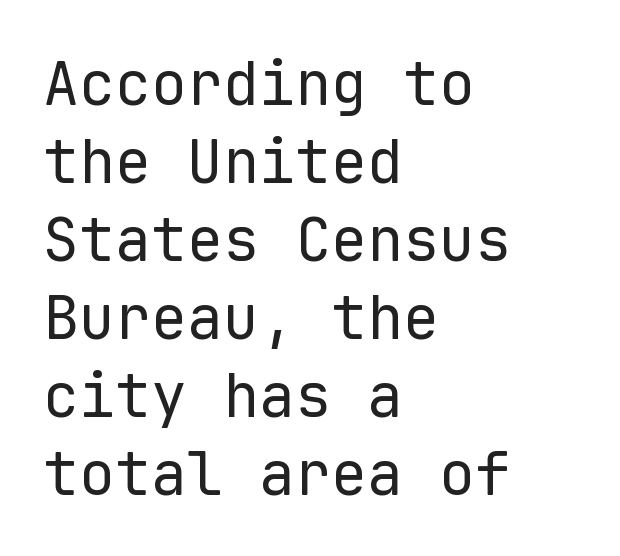
The image shows 60 px regular-weight sans-serif type, upright, monospaced; set left-aligned, normal line spacing (1.3x), normal letter spacing, not underlined; low stroke contrast and a medium x-height.
